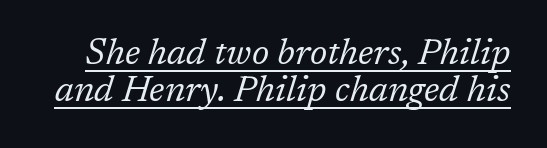
Q: Is the text bold? A: No.
Q: Is the text italic (slanted)? A: Yes, it leans right by about 17 degrees.
Q: Is the typeface a serif or a sans-serif typeface? A: Serif.
Q: Is the text underlined? A: Yes.
Q: Is the spacing between letters normal or unusually wide? A: Normal.
Q: Is the spacing between lines tight, normal or loose? A: Tight.
Q: Width (condensed, normal, or wide)? A: Normal.
Q: Stroke contrast? A: Low.
Q: x-height? A: Medium.
Q: Monospaced? A: No.
